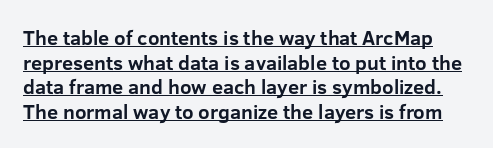
Caption: standard tracking, unaltered. Is there any slant? The stems are plumb. Heft: maximum for text — a bold. Underlined type.
